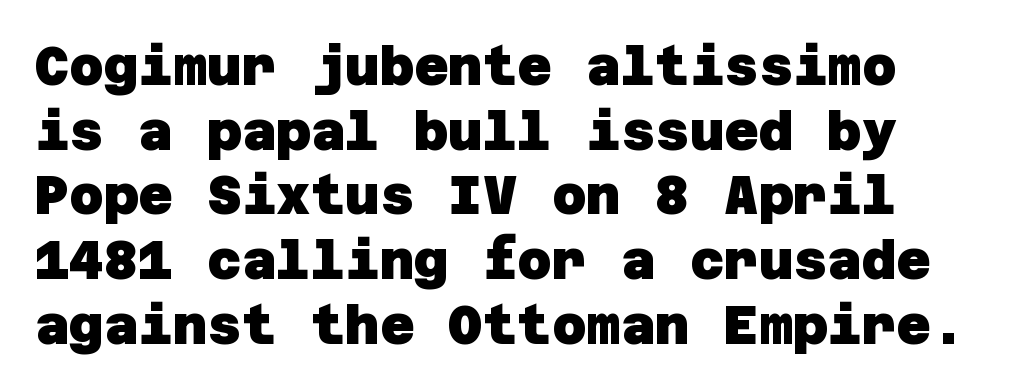
The image shows 53 px heavy sans-serif type; set line spacing 1.22x, normal letter spacing, not underlined; low stroke contrast and a large x-height.
